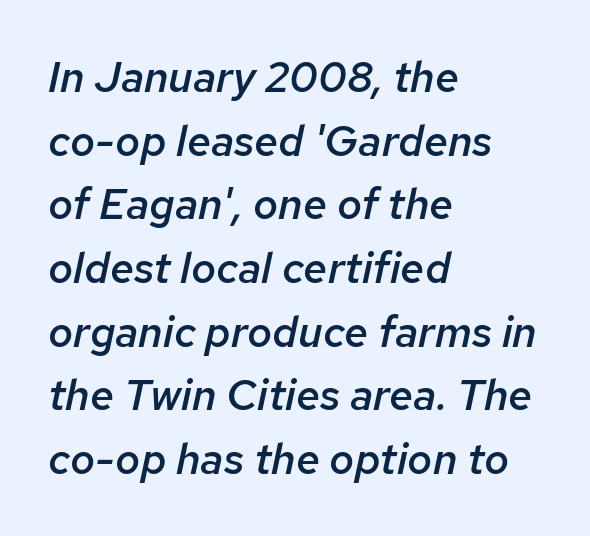
A typesetter would call this proportional, since set widths differ per character. In terms of leading, this rendering sits right in the middle. No word sits above an underline. Glyph-to-glyph distance matches everyday printed text. If you drew a ruler down the left edge, every line would touch it. Typographic density is moderately raised because the face is semibold.
